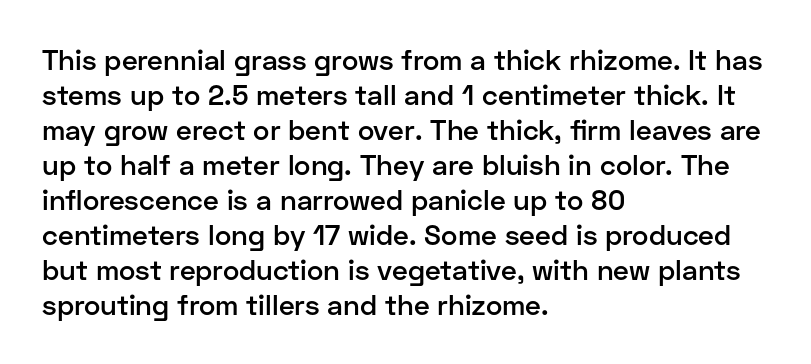
The lines sit at an ordinary, default distance from one another. This rendering features lettering with no underline. Inter-character spacing is left at the font's built-in metrics. Proportional: the letters do not fall into vertical columns. How heavy is the stroke? Medium-heavy — a semibold, shy of bold. The specimen reads as upright at a glance.
